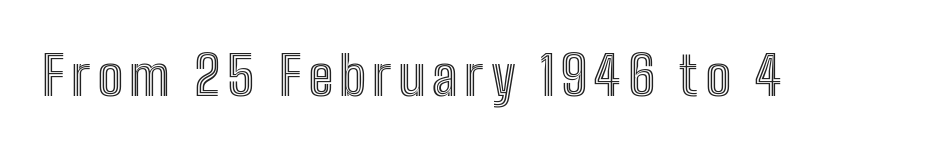
These lines were composed using upright roman letters. The passage shown is not underscored anywhere. Note the varied advance widths — an 'i' is clearly narrower than an 'm'.
